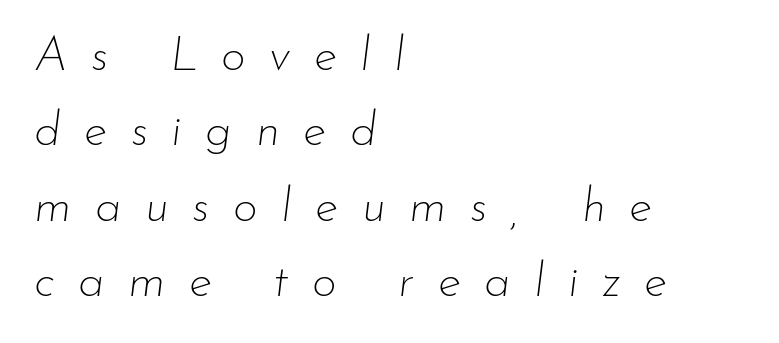
Q: Is the text bold? A: No.
Q: Is the text italic (slanted)? A: Yes, it leans right by about 7 degrees.
Q: Is the text underlined? A: No.
Q: How is the paragraph aligned? A: Left-aligned.
Q: Is the spacing between letters normal or unusually wide? A: Unusually wide.
Q: Is the spacing between lines tight, normal or loose? A: Normal.
Q: Width (condensed, normal, or wide)? A: Normal.
Q: Stroke contrast? A: Low.
Q: x-height? A: Small.
Q: Monospaced? A: No.
